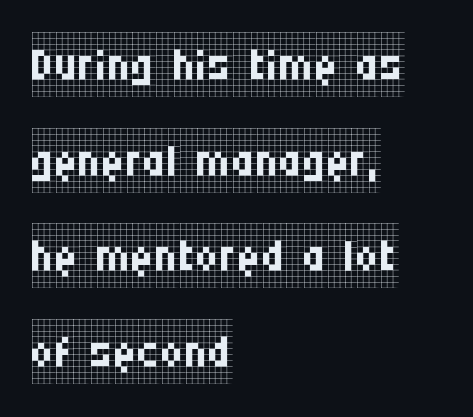
The image shows 65 px regular-weight, condensed serif type, upright; set left-aligned, normal line spacing (1.47x), normal letter spacing, not underlined; low stroke contrast and a large x-height.
